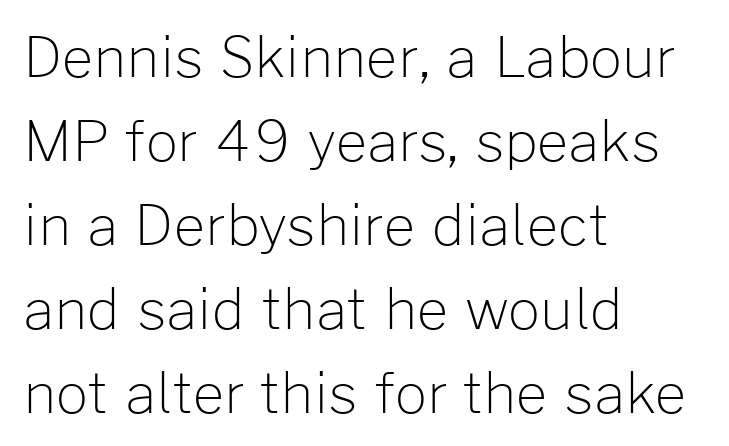
{"serif": "no", "italic": "no", "bold": "no", "weight": "light", "width": "normal", "stroke_contrast": "low", "x_height": "medium", "monospaced": "no", "underline": "no", "align": "left", "line_spacing": "normal", "line_spacing_ratio": 1.5, "letter_spacing": "normal", "letter_spacing_em": 0.0, "glyph_px": 56}
